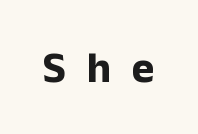
The specimen omits any rule beneath the text block's lines. Looks like regular typesetting: each glyph gets only the width it needs. In terms of posture, this sample is upright. The designer went with a sans here, leaving each stem footless.
